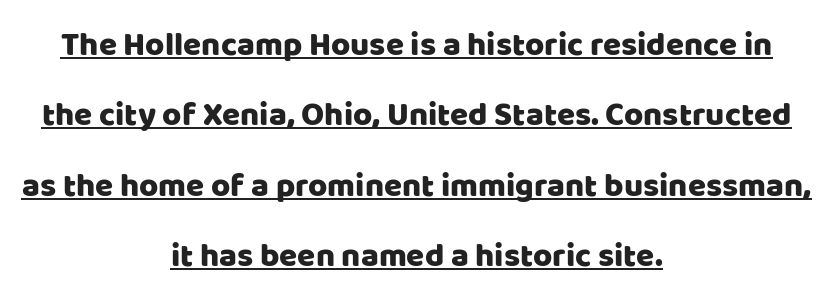
Is there any slant? The stems are plumb. Compared with typical body copy, the letter spacing here is the same. Underlined type. Honestly, the rows look like they've been pulled way apart.
